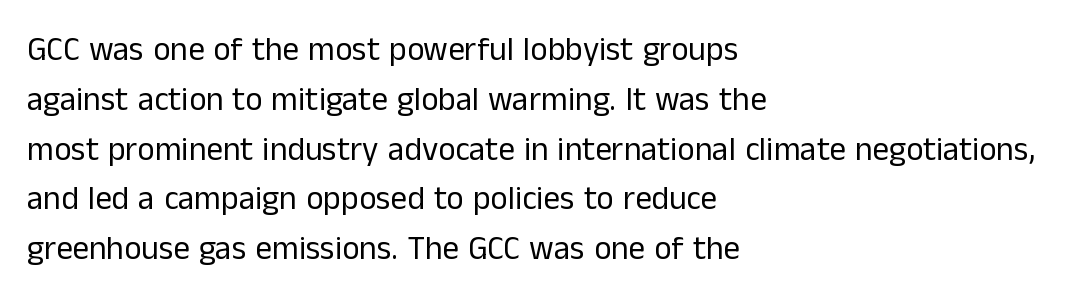
In terms of letterform style, serifs are entirely absent. The glyphs are unaccompanied by any horizontal stroke below them. Varying glyph widths throughout — classic text-font behaviour. Default kerning and tracking; the words read as compact shapes.
